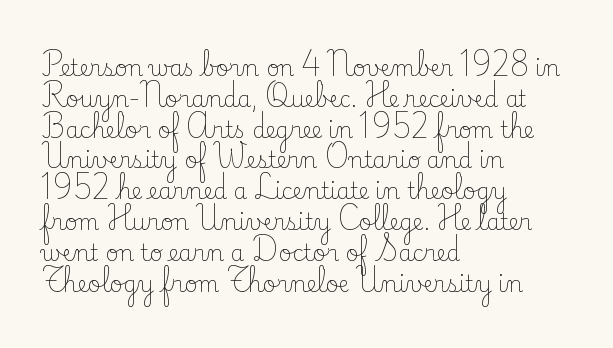
Q: Is the text bold? A: No.
Q: Is the text italic (slanted)? A: No, it is upright.
Q: Is the text underlined? A: No.
Q: How is the paragraph aligned? A: Left-aligned.
Q: Is the spacing between letters normal or unusually wide? A: Normal.
Q: Is the spacing between lines tight, normal or loose? A: Normal.
